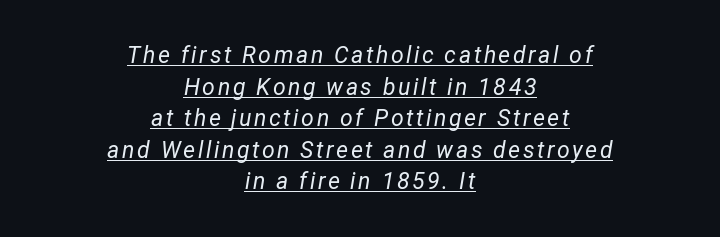
A centered setting, common on invitations and titles, is used for this passage. Is the type slanted? Yes — the strokes lean at a clear angle. Has an underline been added? It has. Successive baselines arrive at the customary interval. The passage shown is not bold in any degree.
